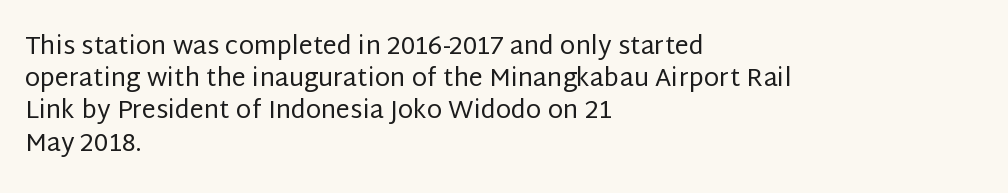
These lines keep a tight, regular rhythm from letter to letter. This sample is left-justified, so line endings fall wherever the words run out. The space between consecutive lines is moderate. Do the letters lean? They stand straight. The passage shown is not underscored anywhere. Stems and bowls with no extra thickness — not bold.
